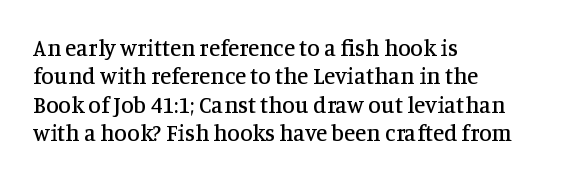
One-word summary of the alignment: left. These lines keep a tight, regular rhythm from letter to letter. Letters rest on an invisible, unmarked baseline. In terms of posture, this sample is upright.
